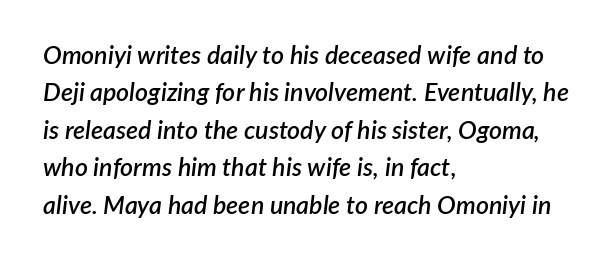
{"italic": "yes", "lean": "right", "slant_degrees": 7, "bold": "semi", "underline": "no", "align": "left", "line_spacing": "normal", "line_spacing_ratio": 1.5, "letter_spacing": "normal", "letter_spacing_em": 0.0, "glyph_px": 25}
